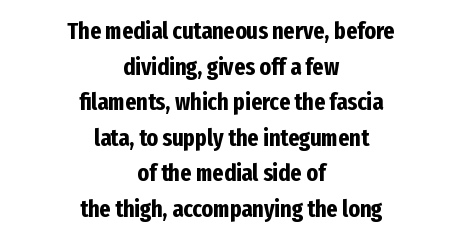
{"italic": "no", "bold": "yes", "underline": "no", "align": "center", "line_spacing": "normal", "line_spacing_ratio": 1.48, "letter_spacing": "normal", "letter_spacing_em": 0.0, "glyph_px": 24}
